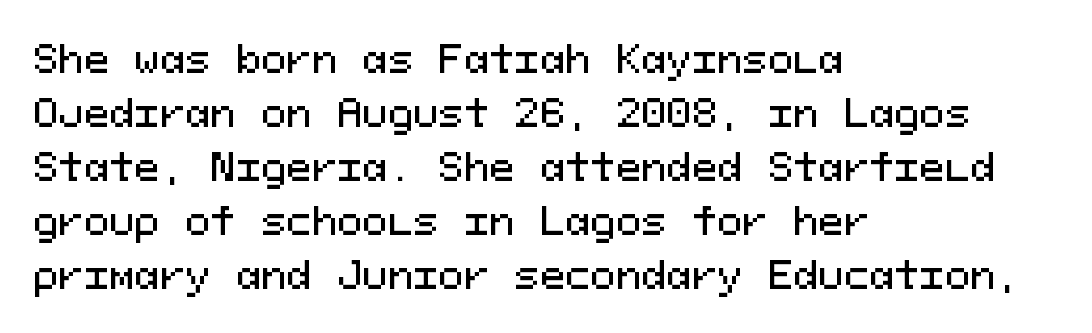
Just letters on the line, the space beneath them empty. The letters march in equal steps, a hallmark of fixed-pitch type. The rendering shows plain stroke endings on the letterforms — a sans-serif design. The ragged edge is on the right, which tells us the setting is flush left.
